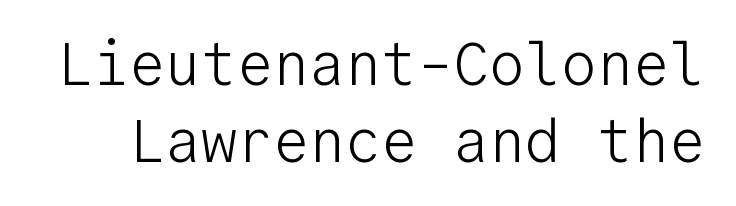
Q: Is the text bold? A: No.
Q: Is the text italic (slanted)? A: No, it is upright.
Q: Is the typeface a serif or a sans-serif typeface? A: Sans-serif.
Q: Is the text underlined? A: No.
Q: Is the spacing between letters normal or unusually wide? A: Normal.
Q: Is the spacing between lines tight, normal or loose? A: Normal.
Q: Width (condensed, normal, or wide)? A: Normal.
Q: Stroke contrast? A: Low.
Q: x-height? A: Medium.
Q: Monospaced? A: Yes.
